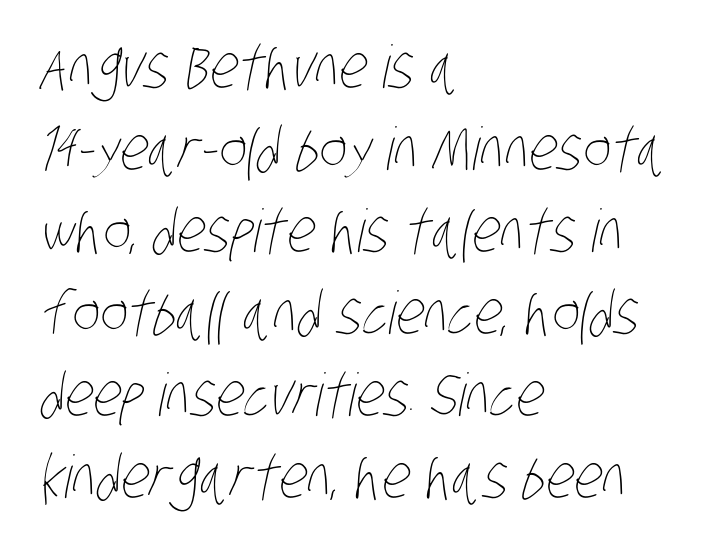
Q: Is the text bold? A: No.
Q: Is the text underlined? A: No.
Q: How is the paragraph aligned? A: Left-aligned.
Q: Is the spacing between letters normal or unusually wide? A: Normal.
Q: Is the spacing between lines tight, normal or loose? A: Normal.
Q: Width (condensed, normal, or wide)? A: Condensed.
Q: Stroke contrast? A: Low.
Q: x-height? A: Large.
Q: Monospaced? A: No.
